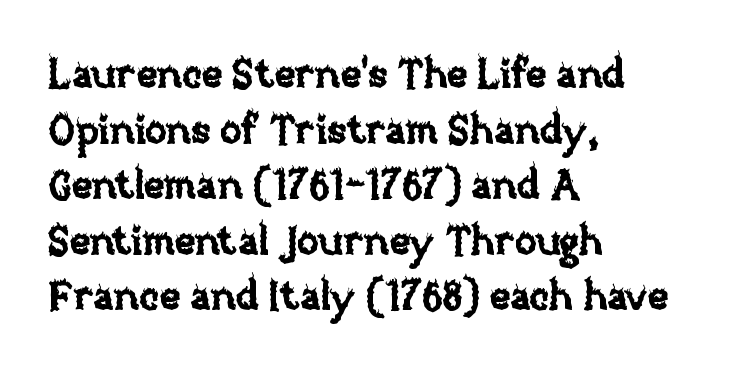
Between one letter and the next there's only the usual sliver of space. Is there any slant? The stems are plumb. A typesetter would call this proportional, since set widths differ per character. Plain, unruled lines of type. Honestly, the row spacing looks completely unremarkable. Does the copy run flush right? No — it runs flush left.
